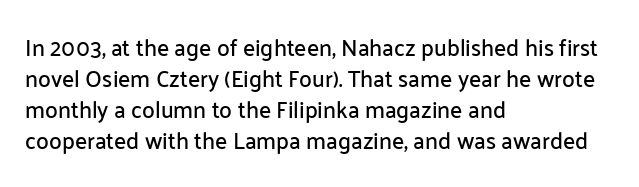
{"italic": "no", "underline": "no", "align": "left", "line_spacing": "normal", "line_spacing_ratio": 1.35, "letter_spacing": "normal", "letter_spacing_em": 0.0, "glyph_px": 23}
